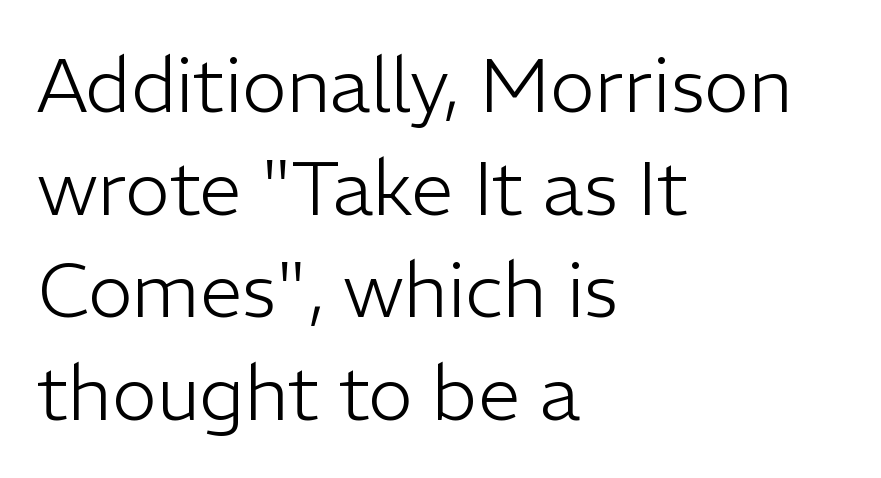
{"serif": "no", "italic": "no", "bold": "no", "weight": "light", "width": "normal", "stroke_contrast": "low", "x_height": "medium", "monospaced": "no", "underline": "no", "align": "left", "line_spacing": "normal", "line_spacing_ratio": 1.35, "letter_spacing": "normal", "letter_spacing_em": 0.0, "glyph_px": 76}
